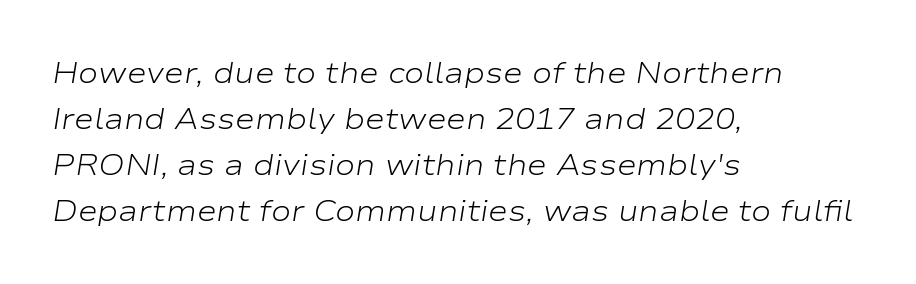
Leading matches the norm, producing a regular column. Visually the block forms a straight wall on the left and a jagged coastline on the right. It's the slanting kind of type. The rendering keeps characters at their native spacing. Weight: not bold — regular or lighter.
